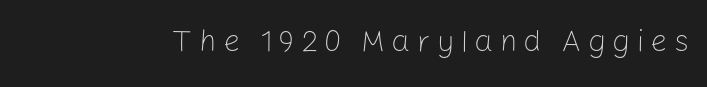
{"serif": "no", "italic": "no", "bold": "no", "weight": "light", "width": "normal", "stroke_contrast": "low", "x_height": "medium", "monospaced": "no", "underline": "no", "letter_spacing": "wide", "letter_spacing_em": 0.21, "glyph_px": 30}
